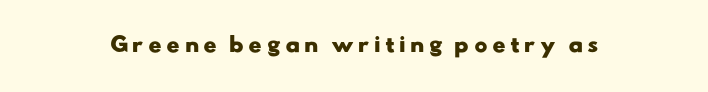
Q: Is the text bold? A: Yes.
Q: Is the text underlined? A: No.
Q: Is the spacing between letters normal or unusually wide? A: Unusually wide.
